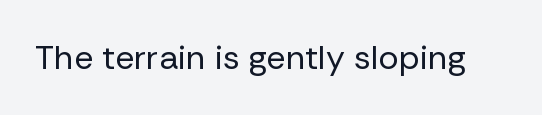
Q: Is the text bold? A: No.
Q: Is the text italic (slanted)? A: No, it is upright.
Q: Is the typeface a serif or a sans-serif typeface? A: Sans-serif.
Q: Is the text underlined? A: No.
Q: Is the spacing between letters normal or unusually wide? A: Normal.
Q: Width (condensed, normal, or wide)? A: Normal.
Q: Stroke contrast? A: Low.
Q: x-height? A: Medium.
Q: Monospaced? A: No.
